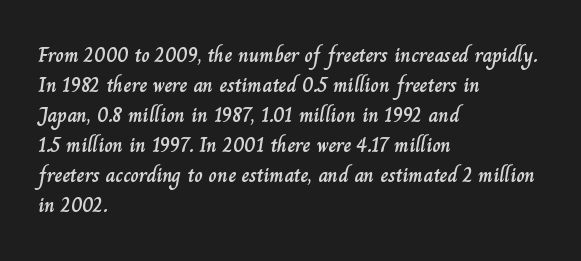
{"underline": "no", "align": "left", "line_spacing": "normal", "line_spacing_ratio": 1.43, "letter_spacing": "normal", "letter_spacing_em": 0.0, "glyph_px": 21}
